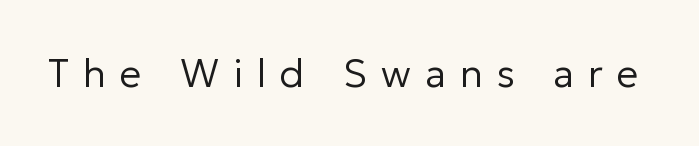
The image shows 39 px regular-weight sans-serif type, upright; set unusually wide letter spacing (+0.36 em), not underlined; low stroke contrast and a medium x-height.
